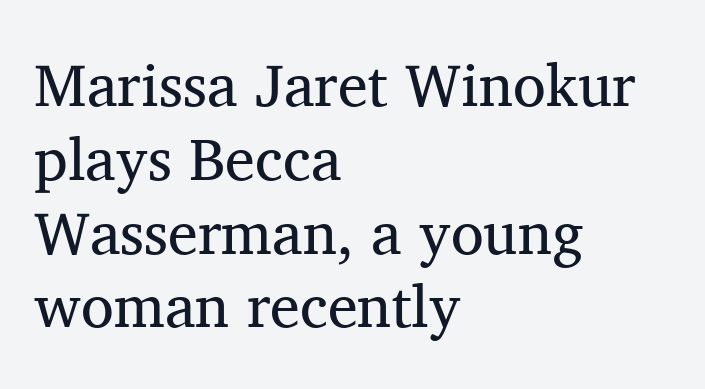
The image shows 60 px regular-weight serif type, upright; set left-aligned, line spacing 1.23x, normal letter spacing, not underlined; medium stroke contrast and a medium x-height.
